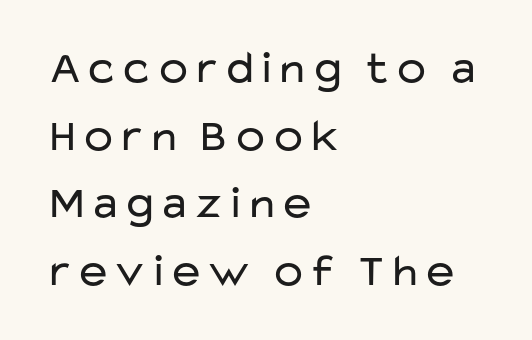
Q: Is the text bold? A: No.
Q: Is the text italic (slanted)? A: No, it is upright.
Q: Is the typeface a serif or a sans-serif typeface? A: Sans-serif.
Q: Is the text underlined? A: No.
Q: How is the paragraph aligned? A: Left-aligned.
Q: Is the spacing between letters normal or unusually wide? A: Normal.
Q: Is the spacing between lines tight, normal or loose? A: Normal.
Q: Width (condensed, normal, or wide)? A: Wide.
Q: Stroke contrast? A: Low.
Q: x-height? A: Medium.
Q: Monospaced? A: No.
